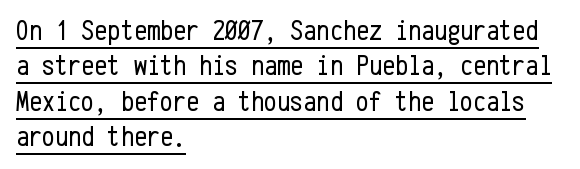
The image shows 29 px regular-weight, condensed sans-serif type, upright, monospaced; set left-aligned, line spacing 1.22x, normal letter spacing, underlined; low stroke contrast and a medium x-height.
